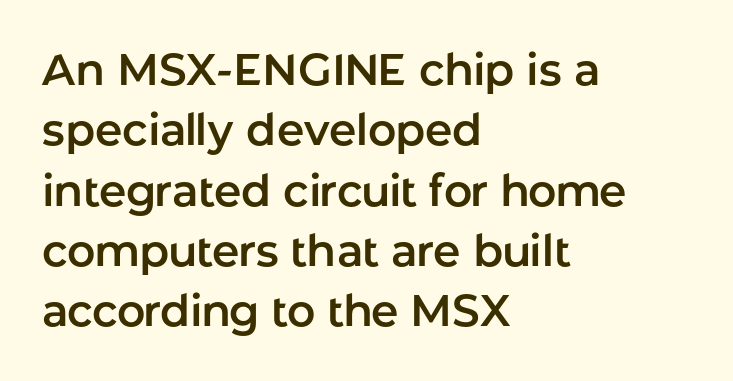
{"serif": "no", "italic": "no", "width": "normal", "stroke_contrast": "low", "x_height": "medium", "monospaced": "no", "underline": "no", "align": "left", "line_spacing": "normal", "line_spacing_ratio": 1.37, "letter_spacing": "normal", "letter_spacing_em": 0.0, "glyph_px": 44}
